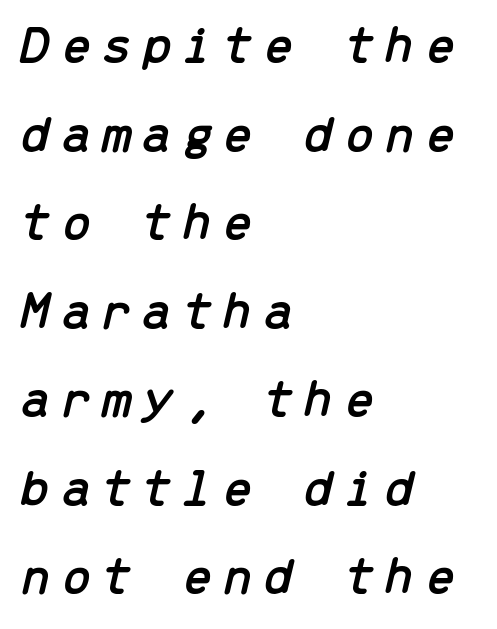
Q: Is the text italic (slanted)? A: Yes, it leans right by about 13 degrees.
Q: Is the text underlined? A: No.
Q: How is the paragraph aligned? A: Left-aligned.
Q: Is the spacing between lines tight, normal or loose? A: Normal.
Q: Width (condensed, normal, or wide)? A: Normal.
Q: Stroke contrast? A: Low.
Q: x-height? A: Medium.
Q: Monospaced? A: Yes.
